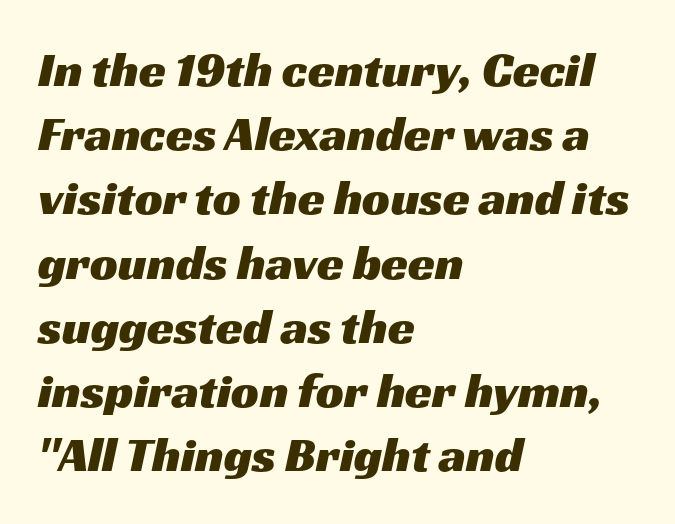
Q: Is the typeface a serif or a sans-serif typeface? A: Sans-serif.
Q: Is the text underlined? A: No.
Q: How is the paragraph aligned? A: Left-aligned.
Q: Is the spacing between letters normal or unusually wide? A: Normal.
Q: Is the spacing between lines tight, normal or loose? A: Normal.
Q: Width (condensed, normal, or wide)? A: Wide.
Q: Stroke contrast? A: Medium.
Q: x-height? A: Medium.
Q: Monospaced? A: No.
